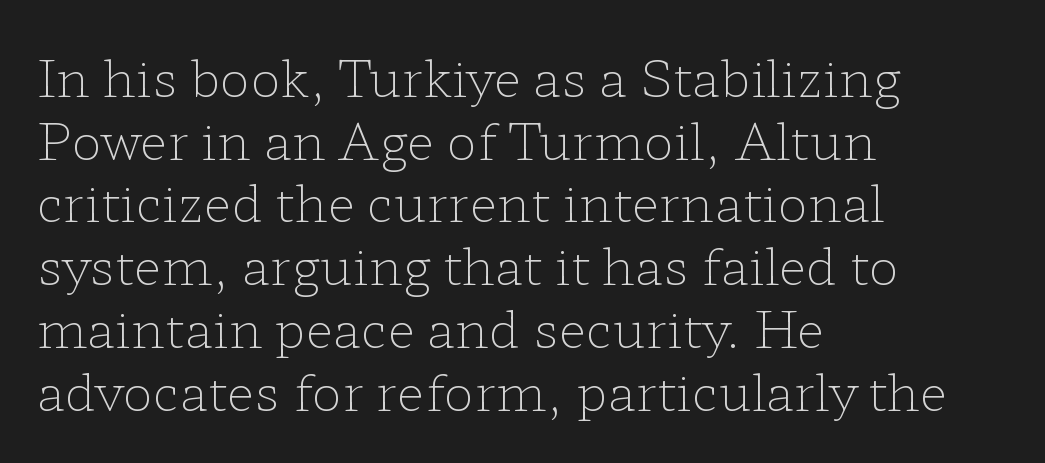
{"serif": "yes", "italic": "no", "bold": "no", "weight": "light", "width": "wide", "stroke_contrast": "low", "x_height": "medium", "monospaced": "no", "underline": "no", "align": "left", "line_spacing_ratio": 1.23, "letter_spacing": "normal", "letter_spacing_em": 0.0, "glyph_px": 51}
